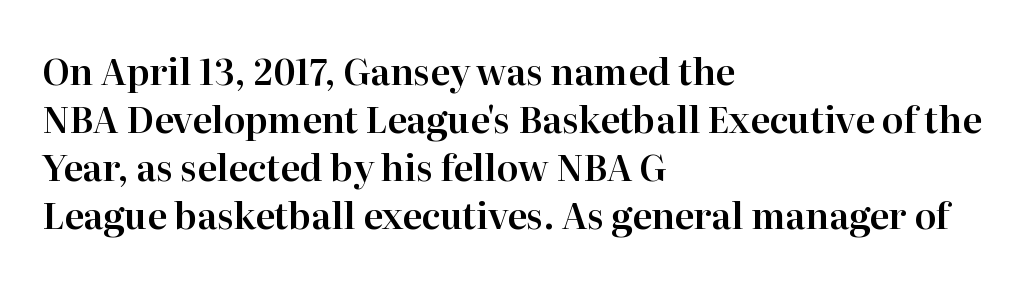
Q: Is the text italic (slanted)? A: No, it is upright.
Q: Is the typeface a serif or a sans-serif typeface? A: Serif.
Q: Is the text underlined? A: No.
Q: How is the paragraph aligned? A: Left-aligned.
Q: Is the spacing between letters normal or unusually wide? A: Normal.
Q: Is the spacing between lines tight, normal or loose? A: Normal.
Q: Width (condensed, normal, or wide)? A: Normal.
Q: Stroke contrast? A: High.
Q: x-height? A: Medium.
Q: Monospaced? A: No.
